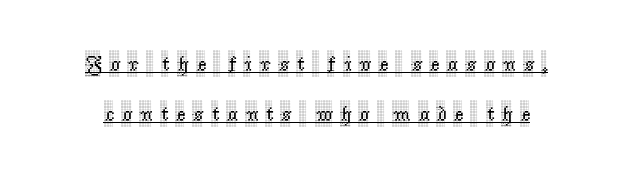
{"italic": "no", "underline": "yes", "line_spacing": "loose", "line_spacing_ratio": 2.37, "letter_spacing": "wide", "letter_spacing_em": 0.35, "glyph_px": 21}
